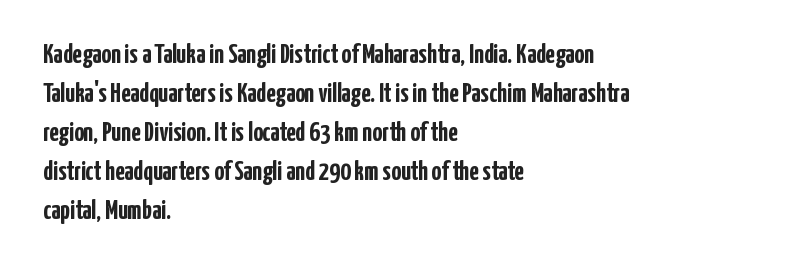
{"italic": "no", "bold": "yes", "underline": "no", "align": "left", "line_spacing": "normal", "line_spacing_ratio": 1.44, "letter_spacing": "normal", "letter_spacing_em": 0.0, "glyph_px": 27}
